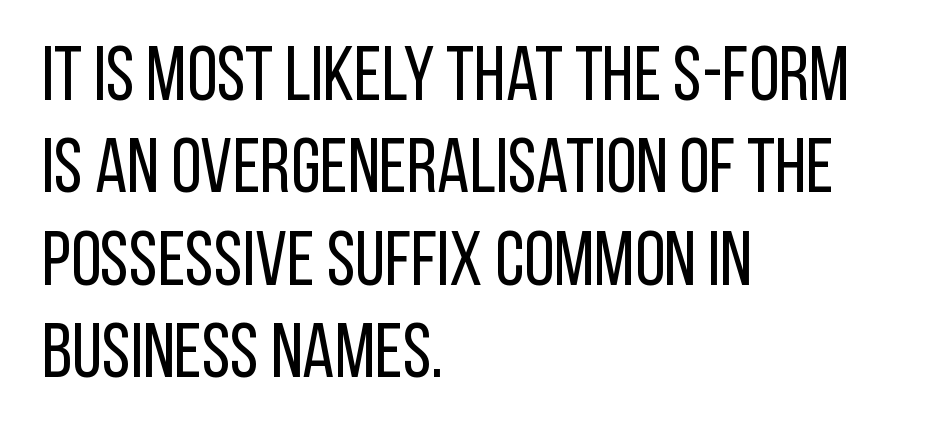
Q: Is the text bold? A: No.
Q: Is the text italic (slanted)? A: No, it is upright.
Q: Is the typeface a serif or a sans-serif typeface? A: Sans-serif.
Q: Is the text underlined? A: No.
Q: How is the paragraph aligned? A: Left-aligned.
Q: Is the spacing between letters normal or unusually wide? A: Normal.
Q: Width (condensed, normal, or wide)? A: Condensed.
Q: Stroke contrast? A: Low.
Q: x-height? A: Large.
Q: Monospaced? A: No.
